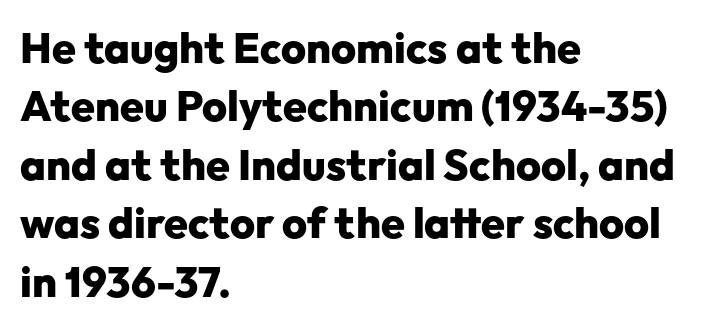
The image shows 43 px heavy sans-serif type, upright; set left-aligned, normal line spacing (1.36x), normal letter spacing, not underlined; low stroke contrast and a medium x-height.
